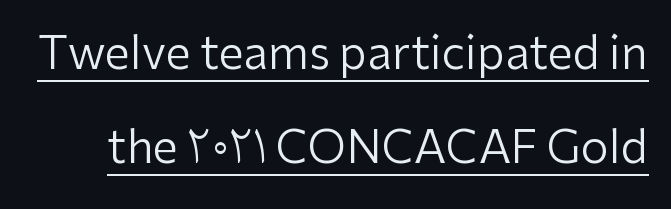
The image shows 45 px regular-weight sans-serif type, upright; set loose line spacing (2.1x), normal letter spacing, underlined; low stroke contrast and a medium x-height.
